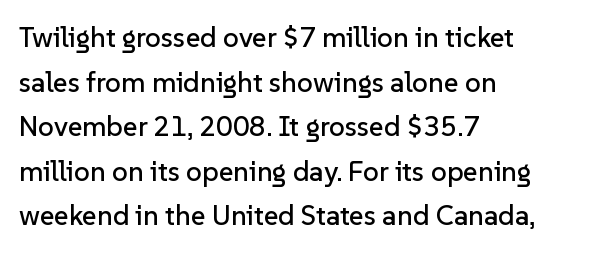
The passage shown is typed in a proportional face where columns would drift. The letters sit at their default tracking, neither squeezed nor spread. This is roman type, the default non-slanted kind. Every row of glyphs begins at an identical x-position on the left.
